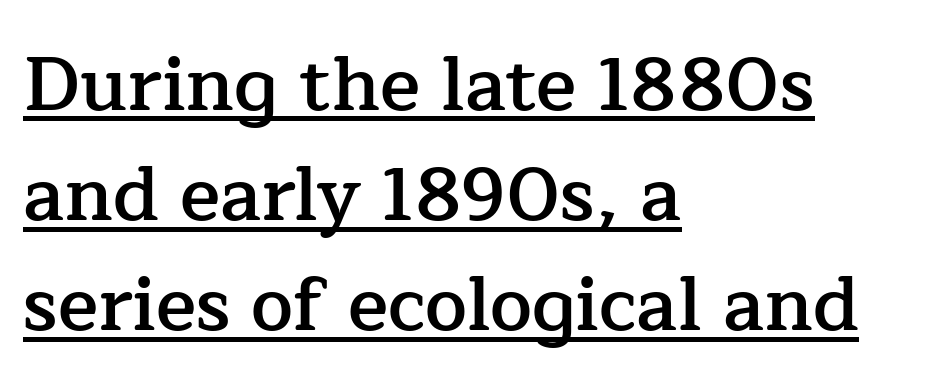
You could not count columns in this text — the font is proportionally spaced. Yep, those are serifs on the letters. The sample's only ornament is a line tracing under the words. Whoever set this chose a conventional vertical rhythm. Stems and bowls a touch heavier than normal — semibold. A typesetter would mark this as roman, not italic.
